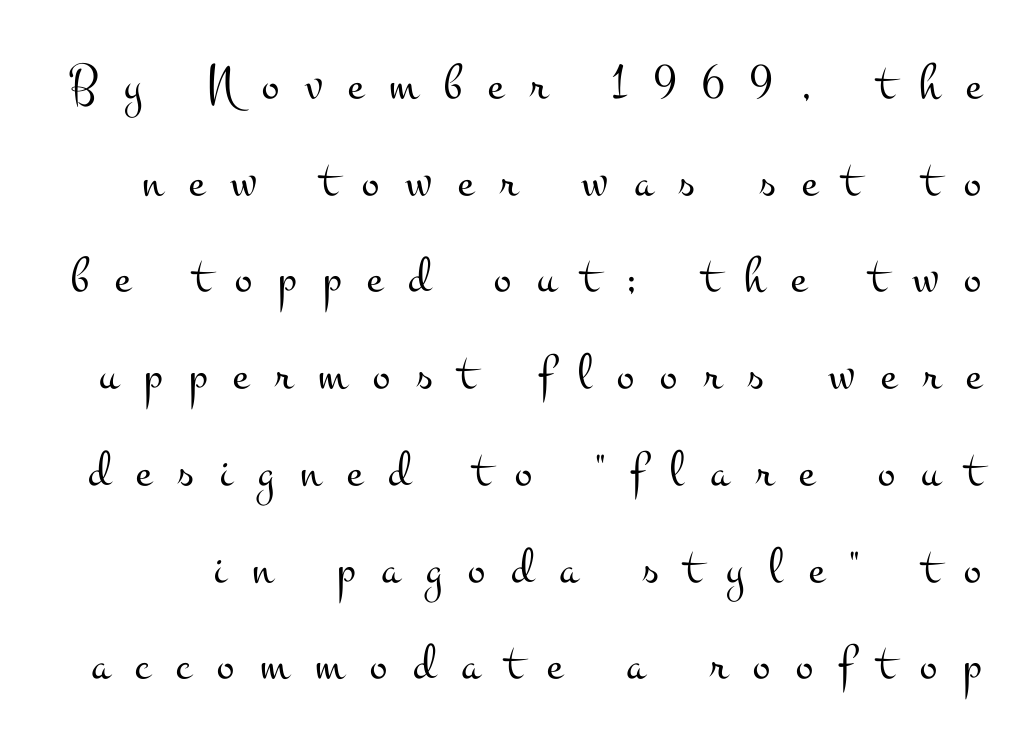
Has an underline been added? It has not. This rendering employs a face with finishing strokes, i.e., a serif. Proportional: the letters do not fall into vertical columns.
